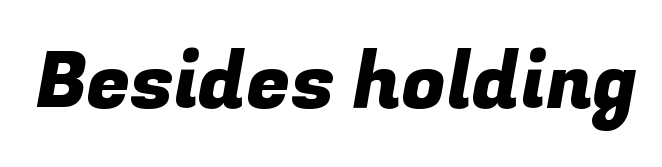
Q: Is the typeface a serif or a sans-serif typeface? A: Sans-serif.
Q: Is the text underlined? A: No.
Q: Is the spacing between letters normal or unusually wide? A: Normal.
Q: Width (condensed, normal, or wide)? A: Normal.
Q: Stroke contrast? A: Low.
Q: x-height? A: Medium.
Q: Monospaced? A: No.
